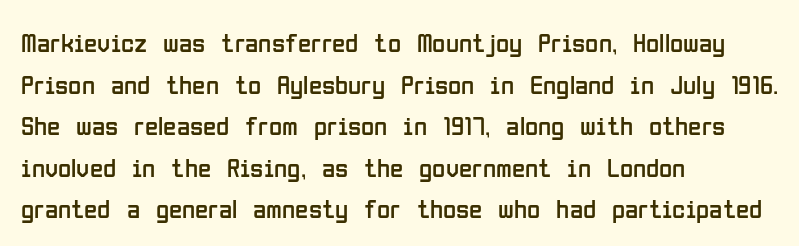
Q: Is the text bold? A: No.
Q: Is the text italic (slanted)? A: No, it is upright.
Q: Is the text underlined? A: No.
Q: How is the paragraph aligned? A: Left-aligned.
Q: Is the spacing between letters normal or unusually wide? A: Normal.
Q: Is the spacing between lines tight, normal or loose? A: Normal.
